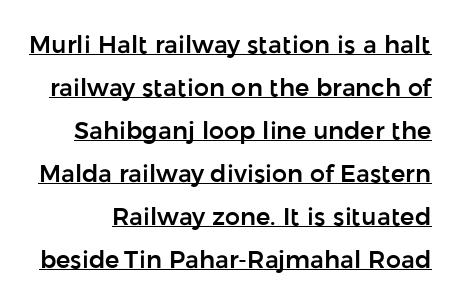
{"italic": "no", "underline": "yes", "line_spacing_ratio": 1.79, "letter_spacing": "normal", "letter_spacing_em": 0.0, "glyph_px": 24}
